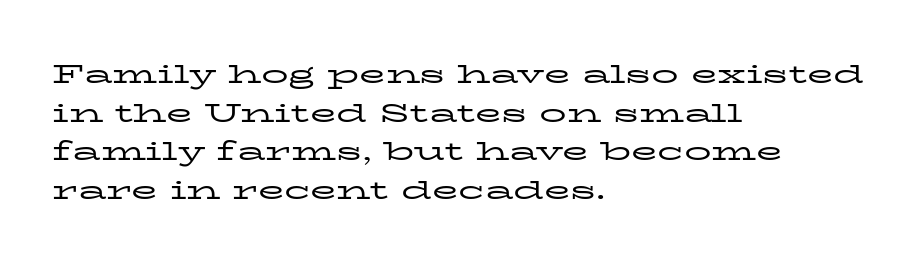
The image shows 27 px text type, upright; set left-aligned, normal line spacing (1.43x), normal letter spacing, not underlined.
